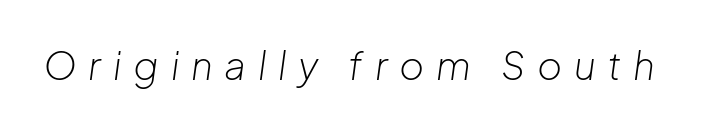
This sample has the flowing, uneven cadence of proportional lettering. Spacing between characters has been opened up far beyond the box default. Only glyphs here, with clear space below each row. Slant detected: the letters are inclined. Caption: face not bold, strokes unweighted.
